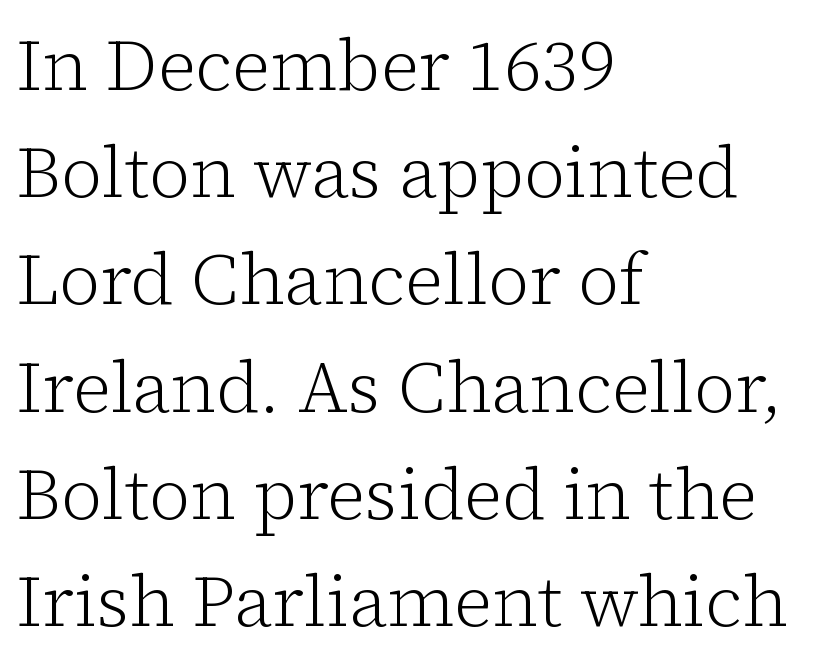
Q: Is the text bold? A: No.
Q: Is the text italic (slanted)? A: No, it is upright.
Q: Is the typeface a serif or a sans-serif typeface? A: Serif.
Q: Is the text underlined? A: No.
Q: How is the paragraph aligned? A: Left-aligned.
Q: Is the spacing between letters normal or unusually wide? A: Normal.
Q: Is the spacing between lines tight, normal or loose? A: Normal.
Q: Width (condensed, normal, or wide)? A: Normal.
Q: Stroke contrast? A: Low.
Q: x-height? A: Medium.
Q: Monospaced? A: No.
